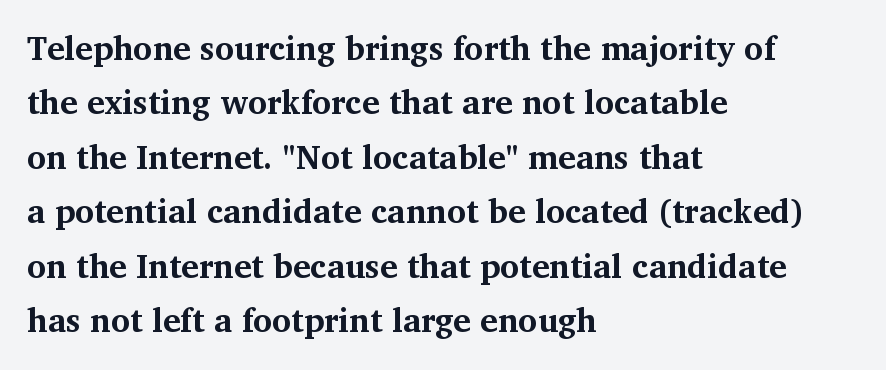
{"serif": "yes", "italic": "no", "bold": "yes", "weight": "bold", "width": "normal", "stroke_contrast": "medium", "x_height": "medium", "monospaced": "no", "underline": "no", "align": "left", "line_spacing": "normal", "line_spacing_ratio": 1.65, "letter_spacing": "normal", "letter_spacing_em": 0.0, "glyph_px": 33}
